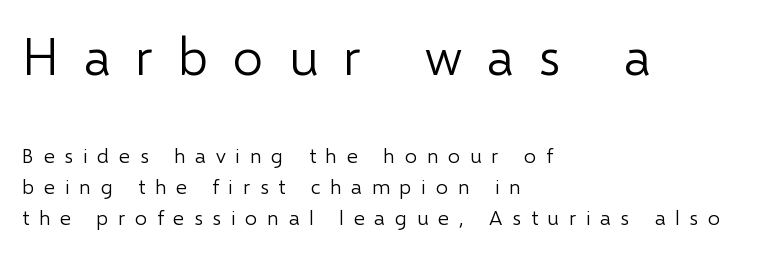
{"serif": "no", "italic": "no", "bold": "no", "weight": "light", "width": "normal", "stroke_contrast": "low", "x_height": "medium", "monospaced": "no", "underline": "no", "align": "left", "line_spacing": "normal", "line_spacing_ratio": 1.47, "letter_spacing": "wide", "letter_spacing_em": 0.47, "larger_block": "first", "size_ratio": 2.52, "glyph_px": 53}
